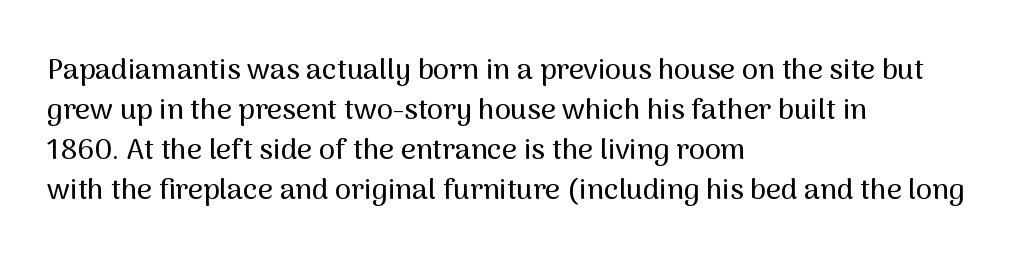
You could not count columns in this text — the font is proportionally spaced. Rows of type keep a routine distance in the vertical direction. Typeset ragged right — the left edge is the straight one. Vertical strokes here are truly vertical.
